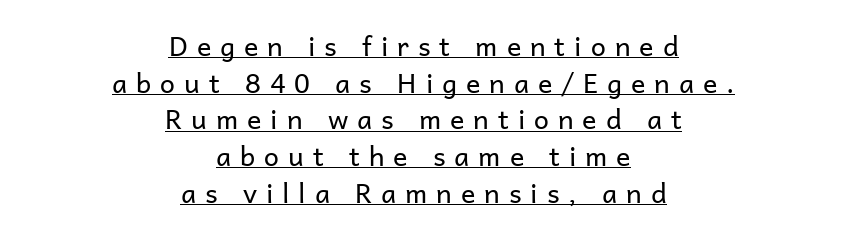
{"italic": "no", "bold": "no", "underline": "yes", "align": "center", "line_spacing": "normal", "line_spacing_ratio": 1.36, "letter_spacing": "wide", "letter_spacing_em": 0.33, "glyph_px": 27}
